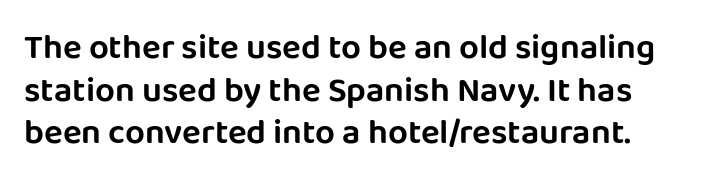
Q: Is the text italic (slanted)? A: No, it is upright.
Q: Is the typeface a serif or a sans-serif typeface? A: Sans-serif.
Q: Is the text underlined? A: No.
Q: Is the spacing between letters normal or unusually wide? A: Normal.
Q: Width (condensed, normal, or wide)? A: Normal.
Q: Stroke contrast? A: Low.
Q: x-height? A: Large.
Q: Monospaced? A: No.
